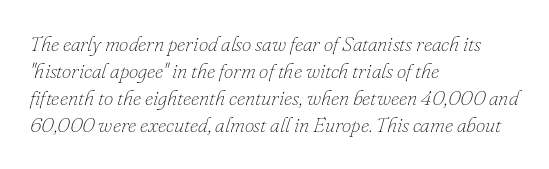
Q: Is the text bold? A: No.
Q: Is the text italic (slanted)? A: Yes, it leans right by about 16 degrees.
Q: Is the text underlined? A: No.
Q: How is the paragraph aligned? A: Left-aligned.
Q: Is the spacing between letters normal or unusually wide? A: Normal.
Q: Is the spacing between lines tight, normal or loose? A: Normal.
